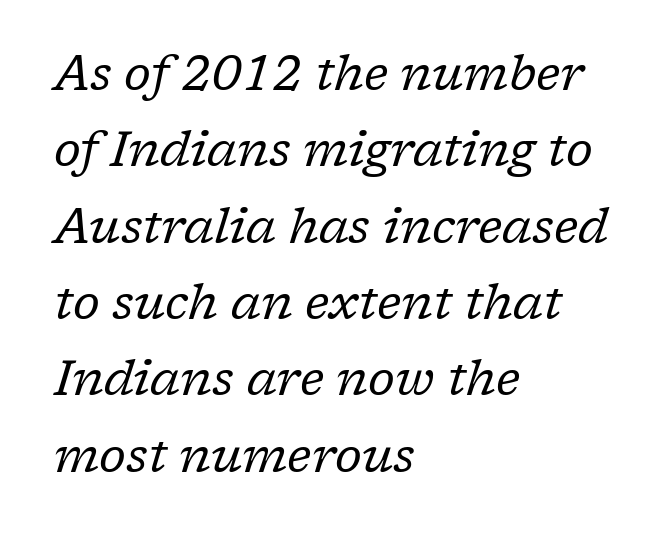
The image shows 48 px regular-weight serif type, italic (leaning right); set left-aligned, normal line spacing (1.59x), normal letter spacing, not underlined; low stroke contrast and a medium x-height.
